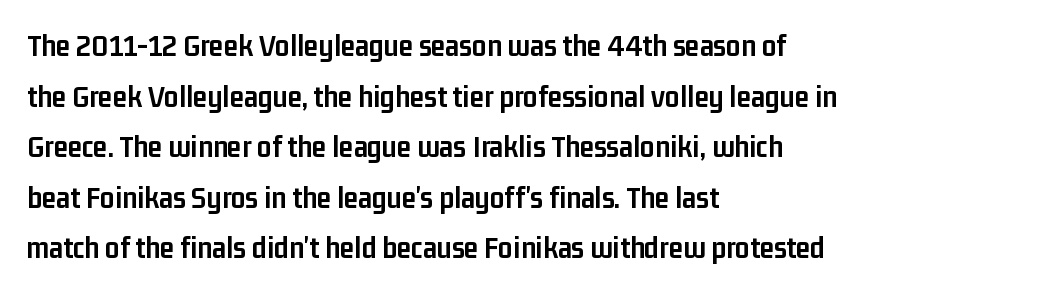
Q: Is the text bold? A: Yes.
Q: Is the text italic (slanted)? A: No, it is upright.
Q: Is the typeface a serif or a sans-serif typeface? A: Sans-serif.
Q: Is the text underlined? A: No.
Q: How is the paragraph aligned? A: Left-aligned.
Q: Is the spacing between letters normal or unusually wide? A: Normal.
Q: Is the spacing between lines tight, normal or loose? A: Normal.
Q: Width (condensed, normal, or wide)? A: Condensed.
Q: Stroke contrast? A: Low.
Q: x-height? A: Medium.
Q: Monospaced? A: No.
